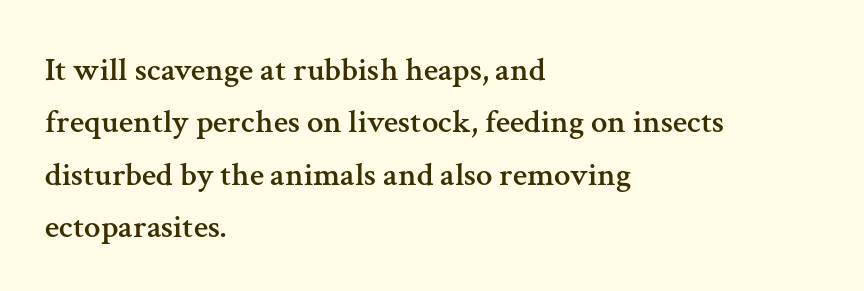
Small tapered or slab feet sit at the stroke ends, so this counts as serif. Glyph-to-glyph distance matches everyday printed text. Line starts are locked; line ends wander. Only glyphs here, with clear space below each row.
